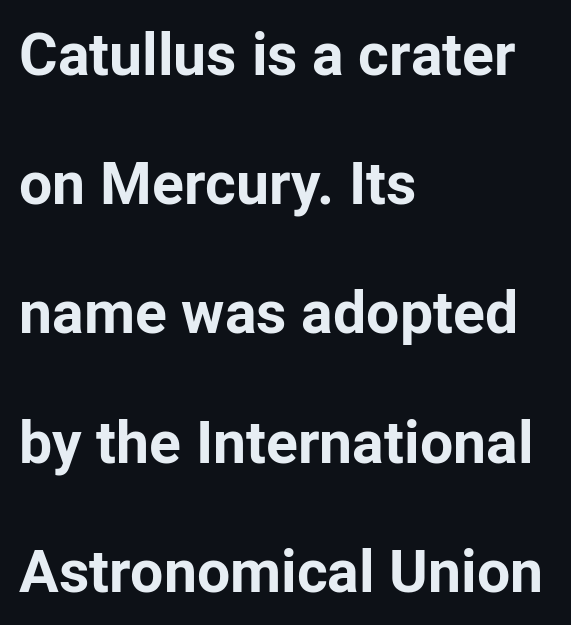
The image shows 59 px bold sans-serif type, upright; set left-aligned, loose line spacing (2.19x), normal letter spacing, not underlined; low stroke contrast and a medium x-height.
